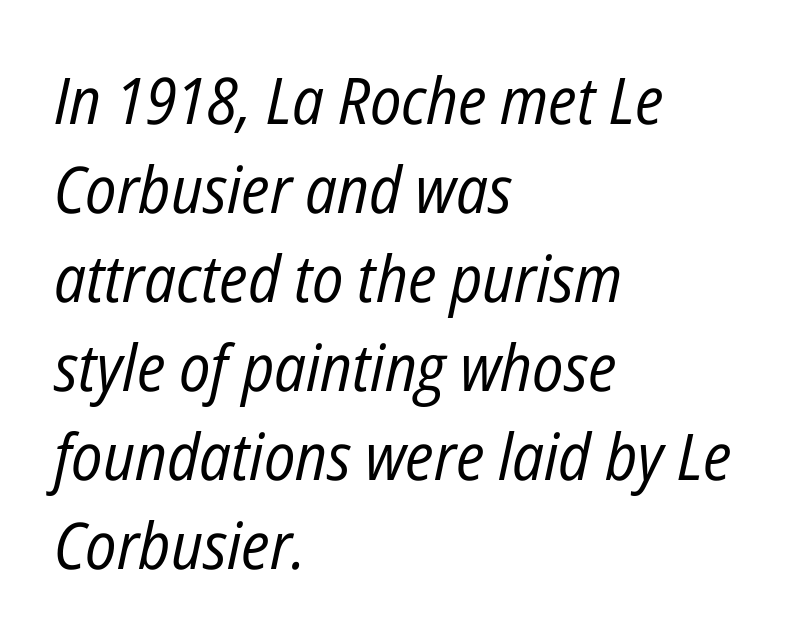
Q: Is the text bold? A: No.
Q: Is the text italic (slanted)? A: Yes, it leans right by about 12 degrees.
Q: Is the text underlined? A: No.
Q: How is the paragraph aligned? A: Left-aligned.
Q: Is the spacing between letters normal or unusually wide? A: Normal.
Q: Is the spacing between lines tight, normal or loose? A: Normal.
Q: Width (condensed, normal, or wide)? A: Condensed.
Q: Stroke contrast? A: Low.
Q: x-height? A: Medium.
Q: Monospaced? A: No.
